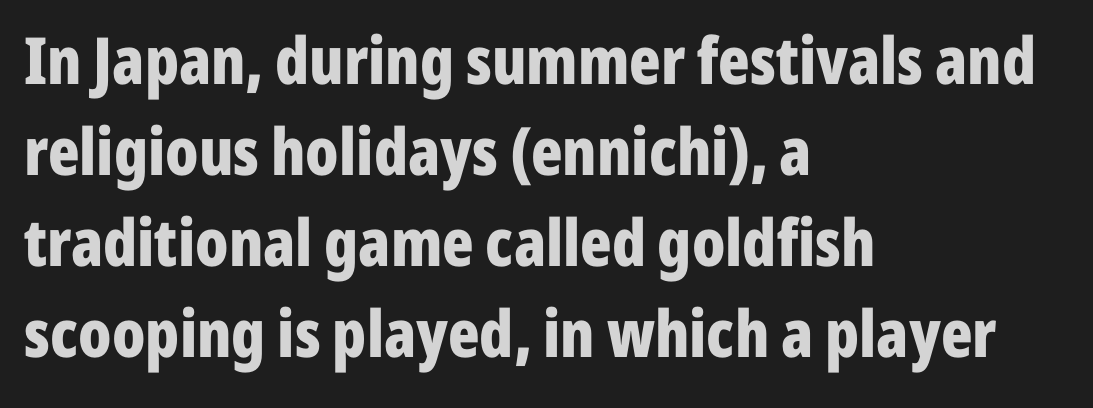
The image shows 65 px bold, condensed sans-serif type, upright; set left-aligned, normal line spacing (1.4x), normal letter spacing, not underlined; low stroke contrast and a medium x-height.
